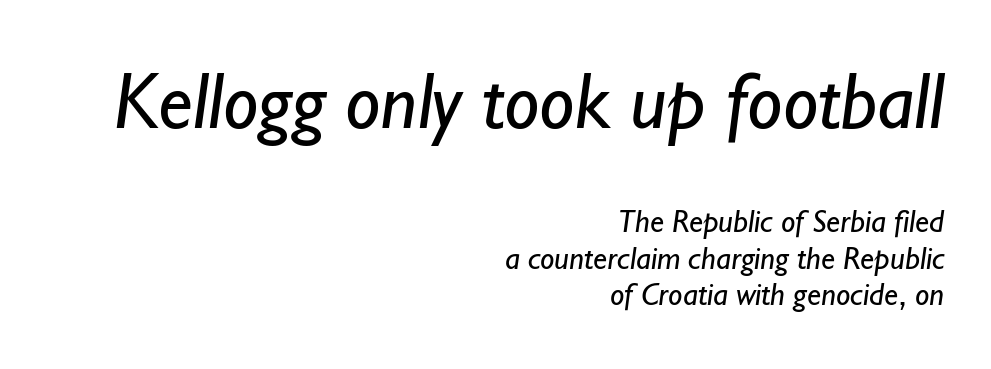
The letters carry no serifs — their stems end cleanly without finishing strokes. Caption: multi-line text, flush right, ragged left. Is the stroke heavy? The answer is a plain regular-or-lighter. Does extra space separate the letters? No, they use regular spacing.
